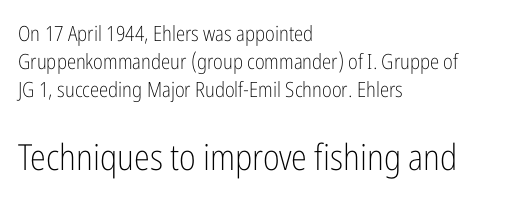
Q: Is the text bold? A: No.
Q: Is the text italic (slanted)? A: No, it is upright.
Q: Is the typeface a serif or a sans-serif typeface? A: Sans-serif.
Q: Is the text underlined? A: No.
Q: How is the paragraph aligned? A: Left-aligned.
Q: Is the spacing between letters normal or unusually wide? A: Normal.
Q: Is the spacing between lines tight, normal or loose? A: Normal.
Q: Which block of text is set in a larger size, the first (top) or the second (bottom)? A: The second (bottom) one.
Q: Width (condensed, normal, or wide)? A: Condensed.
Q: Stroke contrast? A: Low.
Q: x-height? A: Medium.
Q: Monospaced? A: No.
